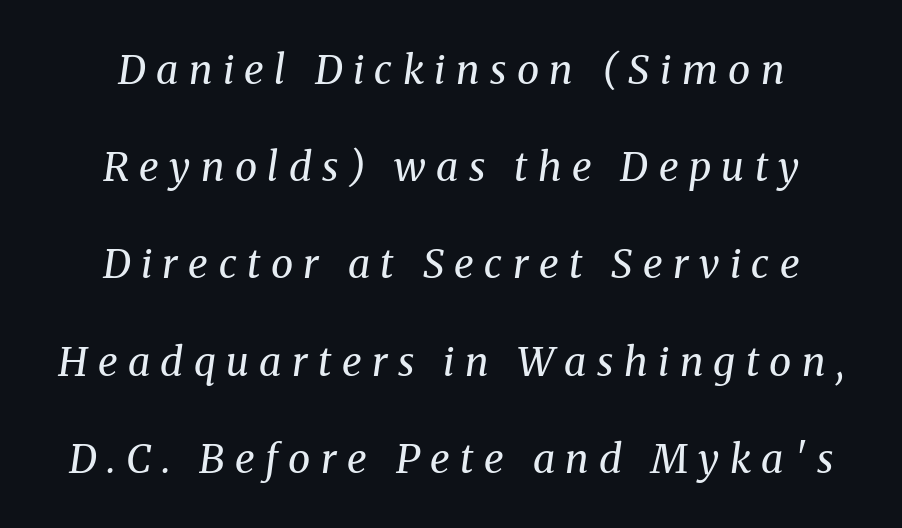
Q: Is the text bold? A: No.
Q: Is the text italic (slanted)? A: Yes, it leans right by about 8 degrees.
Q: Is the typeface a serif or a sans-serif typeface? A: Serif.
Q: Is the text underlined? A: No.
Q: Is the spacing between letters normal or unusually wide? A: Unusually wide.
Q: Is the spacing between lines tight, normal or loose? A: Loose.
Q: Width (condensed, normal, or wide)? A: Normal.
Q: Stroke contrast? A: Medium.
Q: x-height? A: Medium.
Q: Monospaced? A: No.
